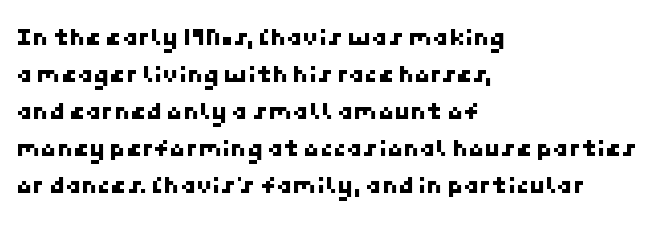
{"underline": "no", "align": "left", "line_spacing": "normal", "line_spacing_ratio": 1.42, "letter_spacing": "normal", "letter_spacing_em": 0.0, "glyph_px": 26}
